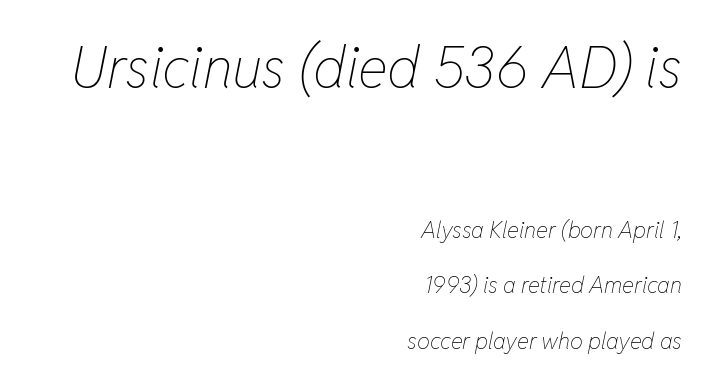
A light-to-regular cut is what we see here. The passage shown begins with its larger block and ends with its smaller one. It's the slanting kind of type. Horizontal bands of white between lines are thick stripes. Between one letter and the next there's only the usual sliver of space.
